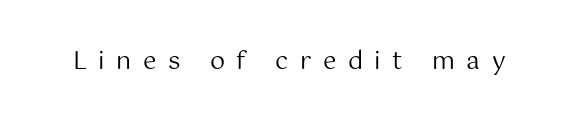
{"italic": "no", "bold": "no", "underline": "no", "letter_spacing": "wide", "letter_spacing_em": 0.48, "glyph_px": 24}
